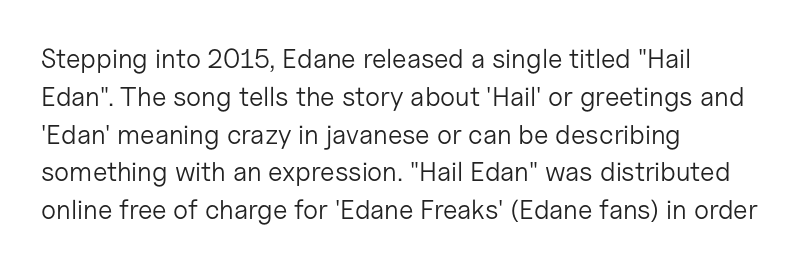
Q: Is the text bold? A: No.
Q: Is the text italic (slanted)? A: No, it is upright.
Q: Is the text underlined? A: No.
Q: How is the paragraph aligned? A: Left-aligned.
Q: Is the spacing between letters normal or unusually wide? A: Normal.
Q: Is the spacing between lines tight, normal or loose? A: Normal.
